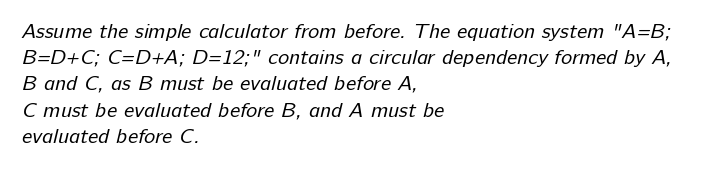
The image shows 21 px text type; set left-aligned, normal line spacing (1.25x), normal letter spacing, not underlined.
